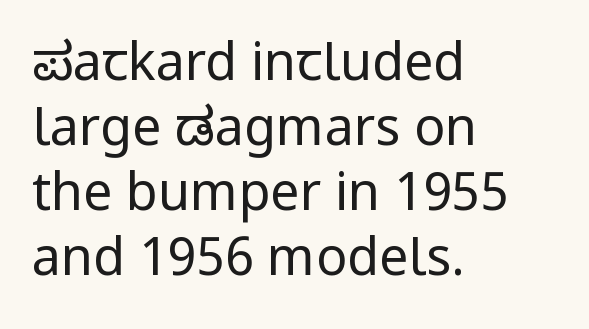
{"serif": "no", "italic": "no", "bold": "no", "weight": "regular", "width": "condensed", "stroke_contrast": "low", "underline": "no", "align": "left", "line_spacing": "normal", "line_spacing_ratio": 1.25, "letter_spacing": "normal", "letter_spacing_em": 0.0, "glyph_px": 52}
